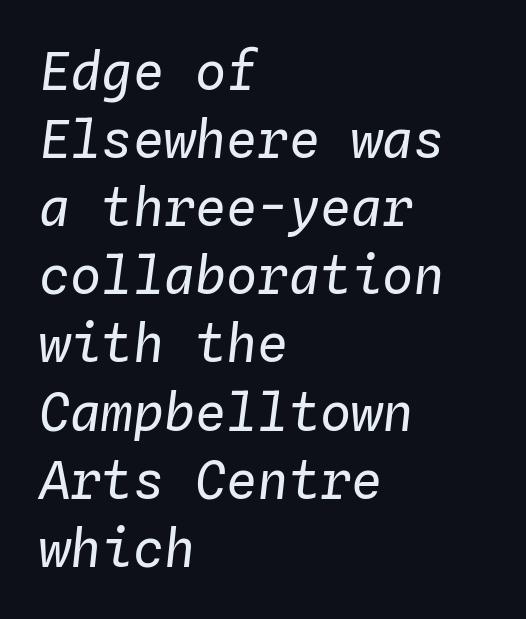
Q: Is the text bold? A: No.
Q: Is the text italic (slanted)? A: Yes, it leans right by about 4 degrees.
Q: Is the text underlined? A: No.
Q: How is the paragraph aligned? A: Left-aligned.
Q: Is the spacing between letters normal or unusually wide? A: Normal.
Q: Is the spacing between lines tight, normal or loose? A: Normal.
Q: Width (condensed, normal, or wide)? A: Normal.
Q: Stroke contrast? A: Low.
Q: x-height? A: Medium.
Q: Monospaced? A: Yes.
